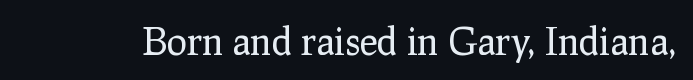
{"serif": "yes", "italic": "no", "bold": "no", "weight": "regular", "width": "normal", "stroke_contrast": "low", "x_height": "medium", "monospaced": "no", "underline": "no", "letter_spacing": "normal", "letter_spacing_em": 0.0, "glyph_px": 38}
